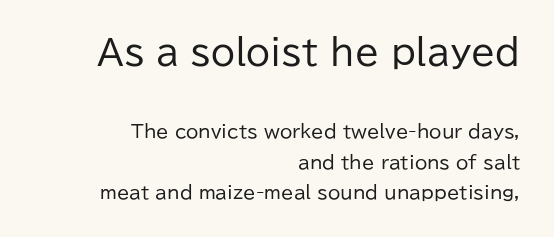
The image shows 35 px regular-weight sans-serif type, upright; set right-aligned, line spacing 1.71x, normal letter spacing, not underlined; the first (top) block is 1.94x larger; low stroke contrast and a medium x-height.
